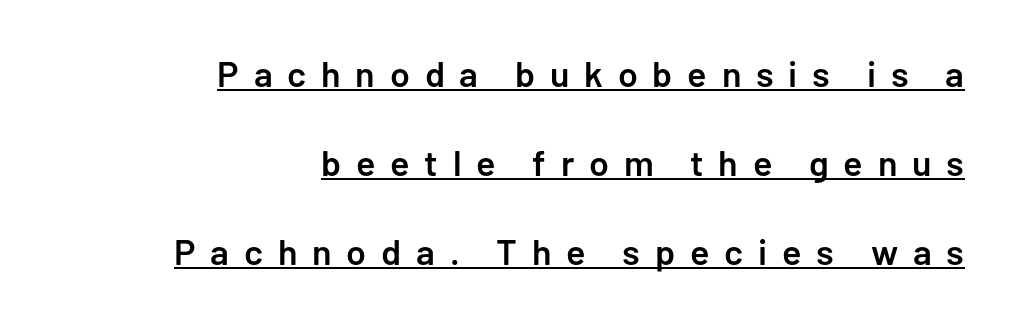
Q: Is the text bold? A: Semi-bold.
Q: Is the text italic (slanted)? A: No, it is upright.
Q: Is the typeface a serif or a sans-serif typeface? A: Sans-serif.
Q: Is the text underlined? A: Yes.
Q: How is the paragraph aligned? A: Right-aligned.
Q: Is the spacing between letters normal or unusually wide? A: Unusually wide.
Q: Is the spacing between lines tight, normal or loose? A: Loose.
Q: Width (condensed, normal, or wide)? A: Normal.
Q: Stroke contrast? A: Low.
Q: x-height? A: Medium.
Q: Monospaced? A: No.
